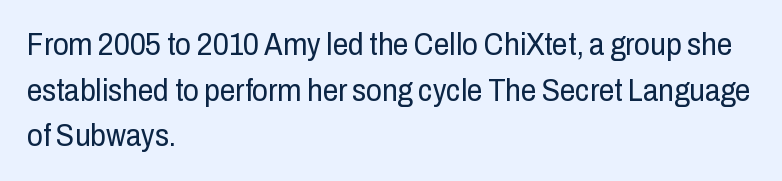
The image shows 31 px regular-weight, condensed sans-serif type, upright; set left-aligned, normal line spacing (1.47x), normal letter spacing, not underlined; low stroke contrast and a medium x-height.
